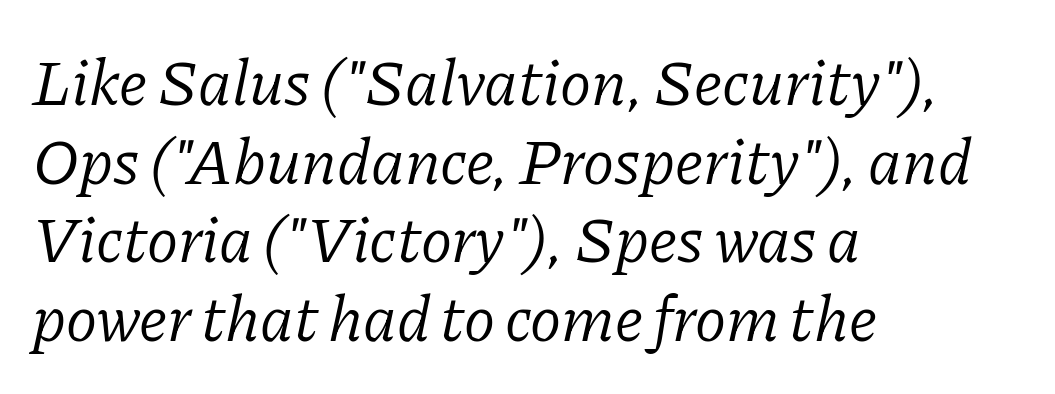
{"serif": "yes", "italic": "yes", "lean": "right", "slant_degrees": 11, "bold": "no", "weight": "light", "width": "normal", "stroke_contrast": "low", "x_height": "medium", "monospaced": "no", "underline": "no", "align": "left", "line_spacing_ratio": 1.21, "letter_spacing": "normal", "letter_spacing_em": 0.0, "glyph_px": 65}
